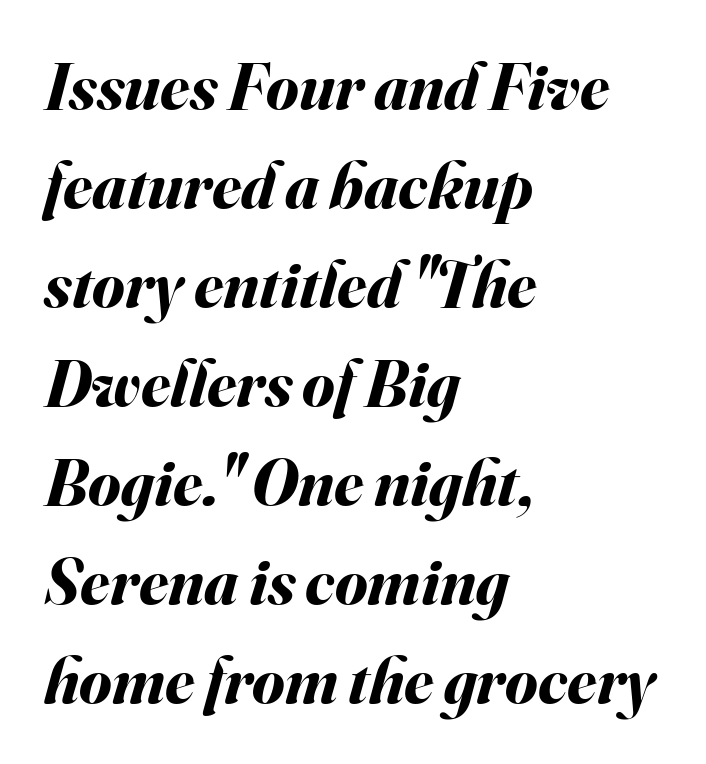
Q: Is the text bold? A: Yes.
Q: Is the text italic (slanted)? A: Yes, it leans right by about 16 degrees.
Q: Is the text underlined? A: No.
Q: How is the paragraph aligned? A: Left-aligned.
Q: Is the spacing between letters normal or unusually wide? A: Normal.
Q: Is the spacing between lines tight, normal or loose? A: Normal.
Q: Width (condensed, normal, or wide)? A: Normal.
Q: Stroke contrast? A: Medium.
Q: x-height? A: Small.
Q: Monospaced? A: No.
